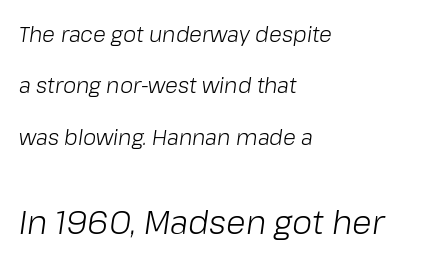
{"italic": "yes", "lean": "right", "slant_degrees": 8, "bold": "no", "weight": "light", "width": "normal", "stroke_contrast": "low", "x_height": "medium", "monospaced": "no", "underline": "no", "align": "left", "line_spacing": "loose", "line_spacing_ratio": 2.45, "letter_spacing": "normal", "letter_spacing_em": 0.0, "larger_block": "second", "size_ratio": 1.52, "glyph_px": 32}
